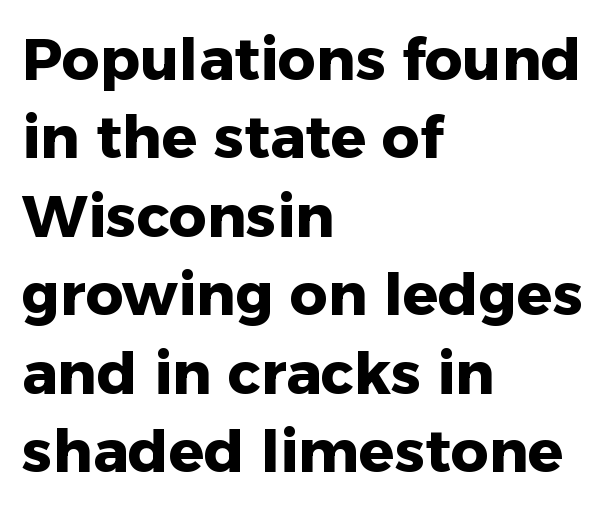
The image shows 59 px heavy sans-serif type, upright; set left-aligned, normal line spacing (1.33x), normal letter spacing, not underlined; low stroke contrast and a medium x-height.
